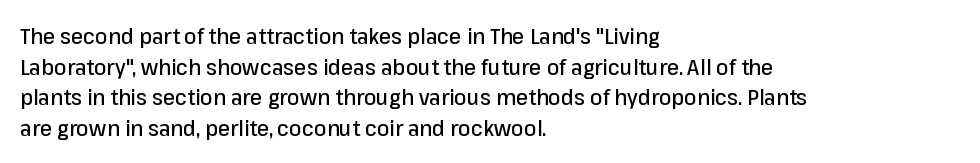
If you drew a line through each stem, it would be perfectly vertical. Honestly, the letter spacing is just normal — you wouldn't notice it. The words here are not underlined. Notice how the passage keeps a crisp vertical edge on the left only. Interline gaps are of average width in this sample.
